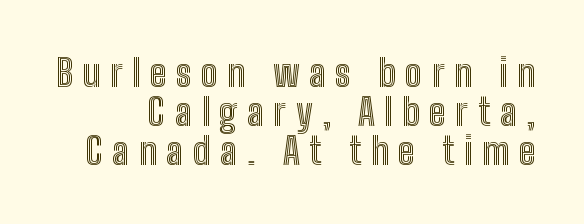
The image shows 38 px condensed type, upright; set tight line spacing (1.03x), unusually wide letter spacing (+0.25 em), not underlined; a medium x-height.
